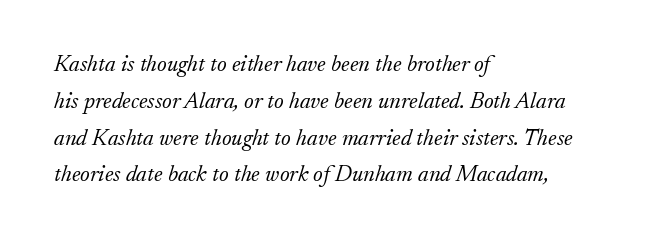
{"italic": "yes", "lean": "right", "slant_degrees": 17, "bold": "no", "underline": "no", "align": "left", "line_spacing": "normal", "line_spacing_ratio": 1.6, "letter_spacing": "normal", "letter_spacing_em": 0.0, "glyph_px": 23}
